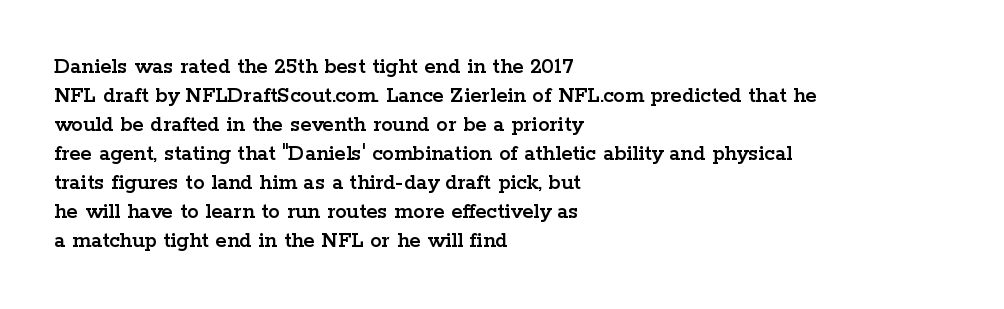
Q: Is the text italic (slanted)? A: No, it is upright.
Q: Is the text underlined? A: No.
Q: How is the paragraph aligned? A: Left-aligned.
Q: Is the spacing between letters normal or unusually wide? A: Normal.
Q: Is the spacing between lines tight, normal or loose? A: Normal.
